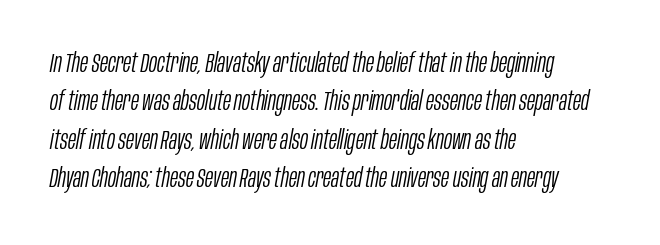
Q: Is the text bold? A: No.
Q: Is the text italic (slanted)? A: Yes, it leans right by about 10 degrees.
Q: Is the text underlined? A: No.
Q: How is the paragraph aligned? A: Left-aligned.
Q: Is the spacing between letters normal or unusually wide? A: Normal.
Q: Is the spacing between lines tight, normal or loose? A: Normal.
